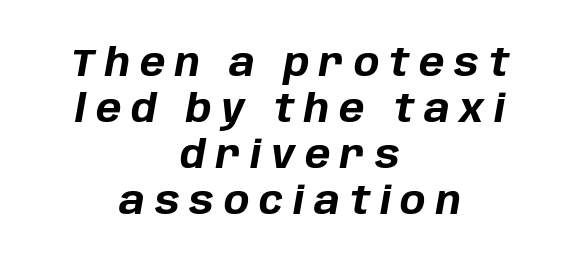
The image shows 38 px bold type, italic (leaning right); set centered, line spacing 1.21x, unusually wide letter spacing (+0.26 em), not underlined; low stroke contrast and a large x-height.
